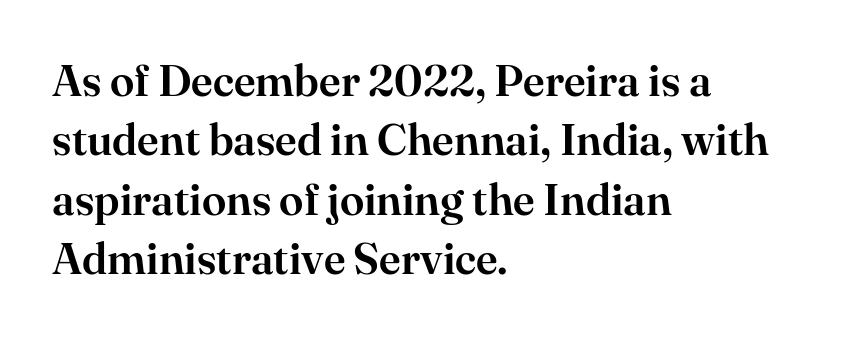
The image shows 44 px serif type, upright; set left-aligned, normal line spacing (1.35x), normal letter spacing, not underlined; high stroke contrast and a small x-height.
